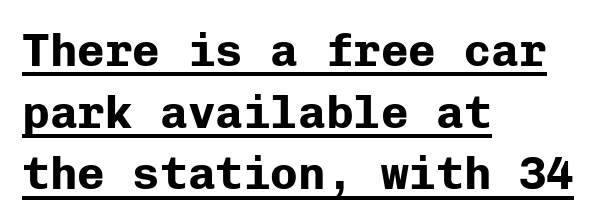
The image shows 46 px bold sans-serif type, upright, monospaced; set left-aligned, normal line spacing (1.34x), normal letter spacing, underlined; low stroke contrast and a medium x-height.
